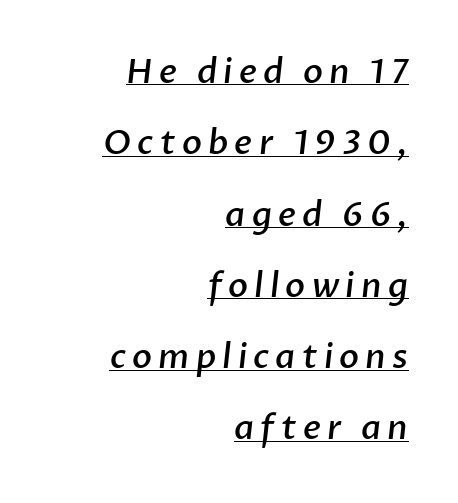
Compared with a flush-left layout, this one pins lines to the opposite, right side. Do the characters align in a grid? No, the font is proportional. The designer went with a sans here, leaving each stem footless. This sample carries an underscore along the baseline area.
